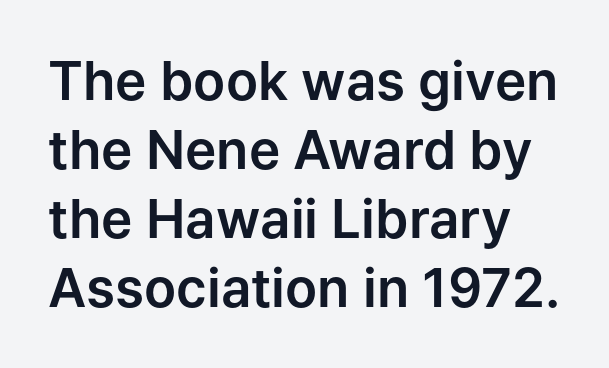
{"serif": "no", "italic": "no", "width": "normal", "stroke_contrast": "low", "x_height": "medium", "monospaced": "no", "underline": "no", "line_spacing": "normal", "line_spacing_ratio": 1.3, "letter_spacing": "normal", "letter_spacing_em": 0.0, "glyph_px": 53}
